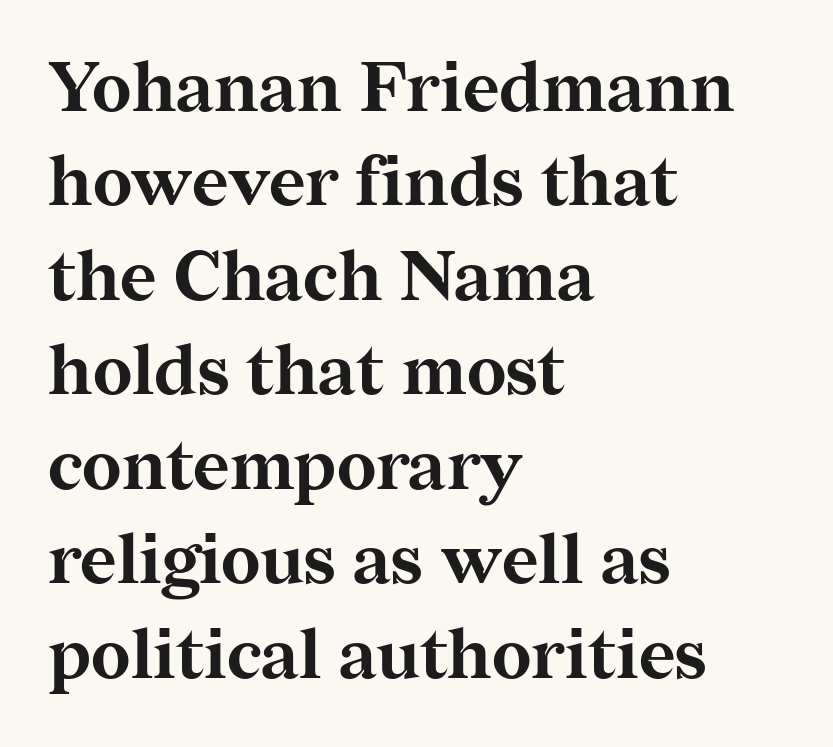
Q: Is the text bold? A: Yes.
Q: Is the text italic (slanted)? A: No, it is upright.
Q: Is the typeface a serif or a sans-serif typeface? A: Serif.
Q: Is the text underlined? A: No.
Q: How is the paragraph aligned? A: Left-aligned.
Q: Is the spacing between letters normal or unusually wide? A: Normal.
Q: Is the spacing between lines tight, normal or loose? A: Normal.
Q: Width (condensed, normal, or wide)? A: Normal.
Q: Stroke contrast? A: Medium.
Q: x-height? A: Medium.
Q: Monospaced? A: No.
